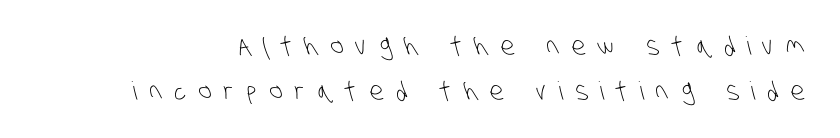
Q: Is the text bold? A: No.
Q: Is the text underlined? A: No.
Q: Is the spacing between letters normal or unusually wide? A: Unusually wide.
